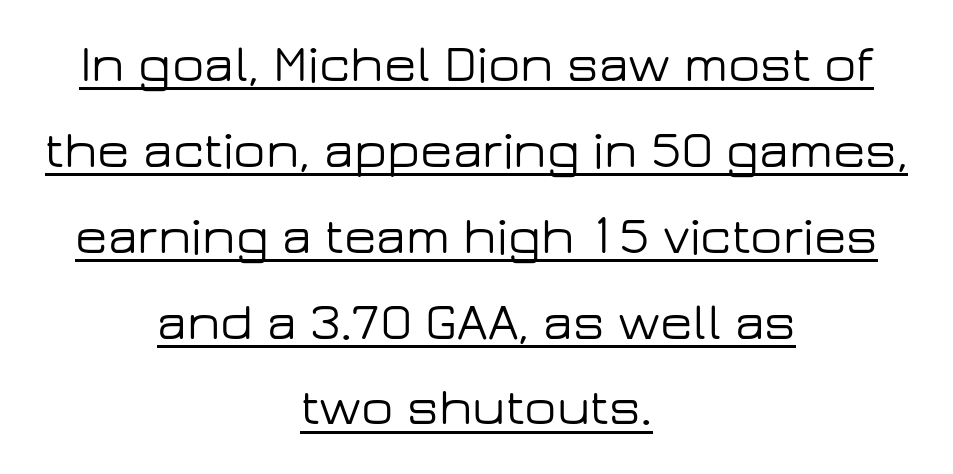
Q: Is the text italic (slanted)? A: No, it is upright.
Q: Is the typeface a serif or a sans-serif typeface? A: Sans-serif.
Q: Is the text underlined? A: Yes.
Q: How is the paragraph aligned? A: Centered.
Q: Is the spacing between letters normal or unusually wide? A: Normal.
Q: Is the spacing between lines tight, normal or loose? A: Normal.
Q: Width (condensed, normal, or wide)? A: Wide.
Q: Stroke contrast? A: Low.
Q: x-height? A: Medium.
Q: Monospaced? A: No.
